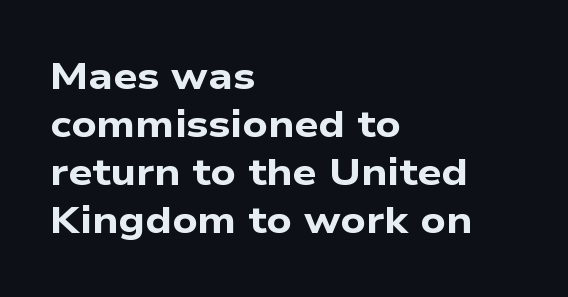
Q: Is the text bold? A: Yes.
Q: Is the typeface a serif or a sans-serif typeface? A: Sans-serif.
Q: Is the text underlined? A: No.
Q: How is the paragraph aligned? A: Left-aligned.
Q: Is the spacing between letters normal or unusually wide? A: Normal.
Q: Is the spacing between lines tight, normal or loose? A: Normal.
Q: Width (condensed, normal, or wide)? A: Wide.
Q: Stroke contrast? A: Low.
Q: x-height? A: Medium.
Q: Monospaced? A: No.
